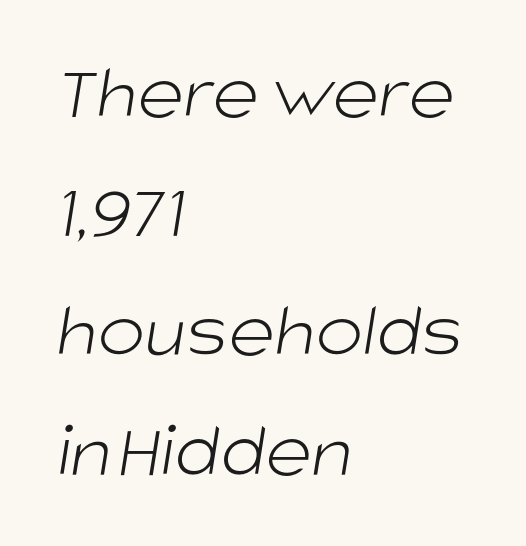
The image shows 80 px light sans-serif type; set left-aligned, normal line spacing (1.49x), normal letter spacing, not underlined; low stroke contrast and a large x-height.
